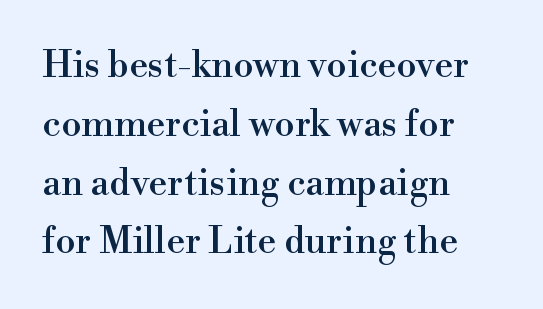
The image shows 37 px serif type, upright; set left-aligned, normal line spacing (1.59x), normal letter spacing, not underlined; a small x-height.
